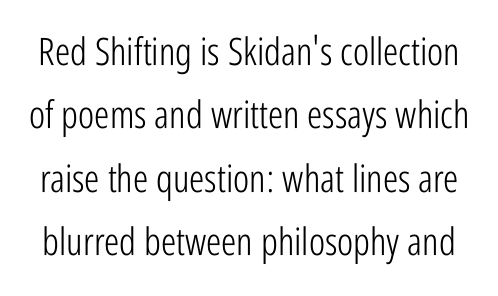
The image shows 38 px light, condensed sans-serif type, upright; set normal line spacing (1.67x), normal letter spacing, not underlined; low stroke contrast and a medium x-height.
